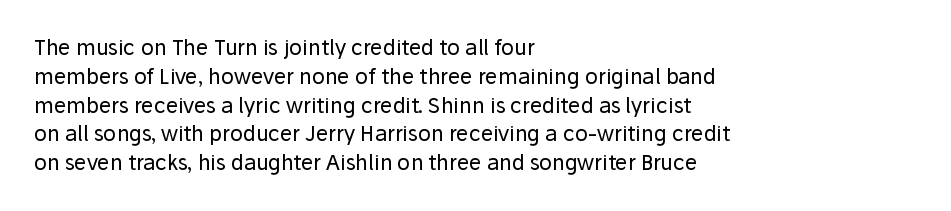
{"italic": "no", "bold": "no", "underline": "no", "align": "left", "line_spacing": "normal", "line_spacing_ratio": 1.37, "letter_spacing": "normal", "letter_spacing_em": 0.0, "glyph_px": 21}
